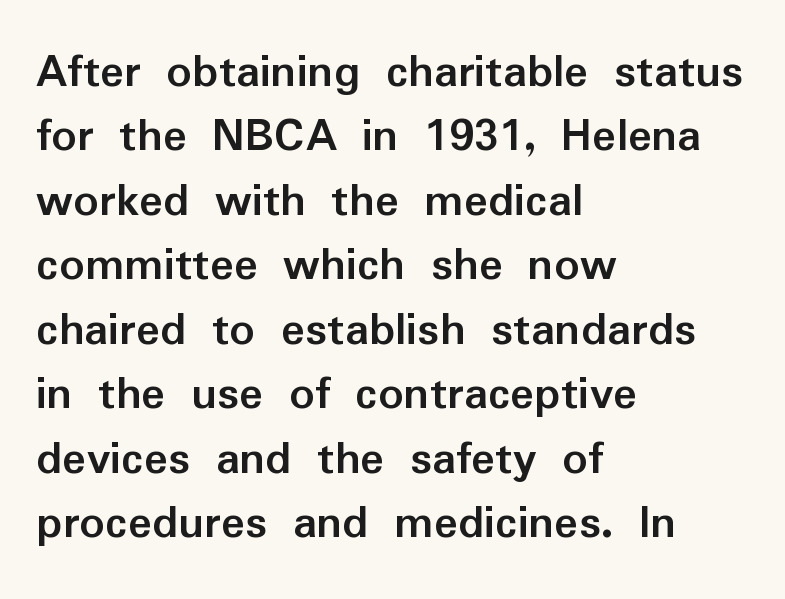
The image shows 50 px semibold sans-serif type, upright; set left-aligned, normal line spacing (1.29x), normal letter spacing, not underlined; low stroke contrast and a medium x-height.
